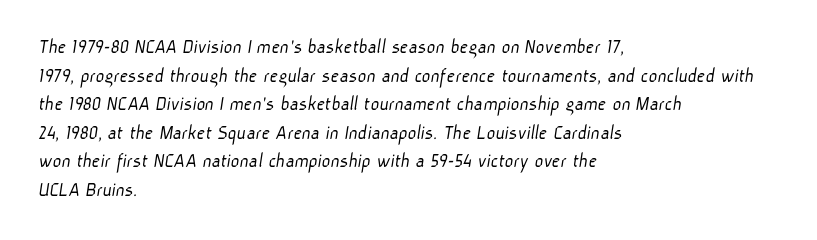
The image shows 21 px text type; set left-aligned, normal line spacing (1.36x), normal letter spacing, not underlined.
